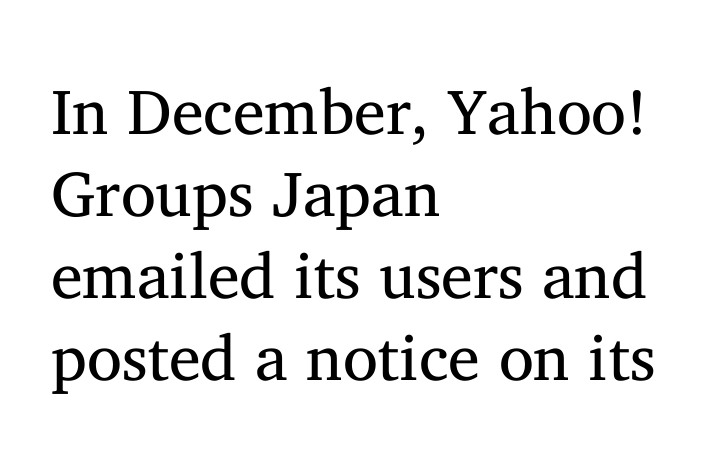
The image shows 64 px regular-weight serif type, upright; set left-aligned, normal line spacing (1.28x), normal letter spacing, not underlined; medium stroke contrast and a medium x-height.
